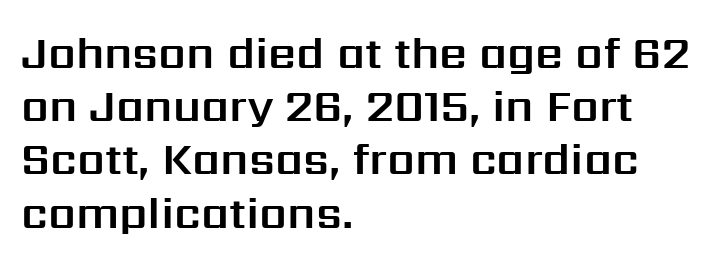
The letters stand straight up with perfectly vertical stems. Nope, no serifs anywhere on these letters. Default kerning and tracking; the words read as compact shapes. Layout note: lines flush left. Nobody drew a line under any word here.
